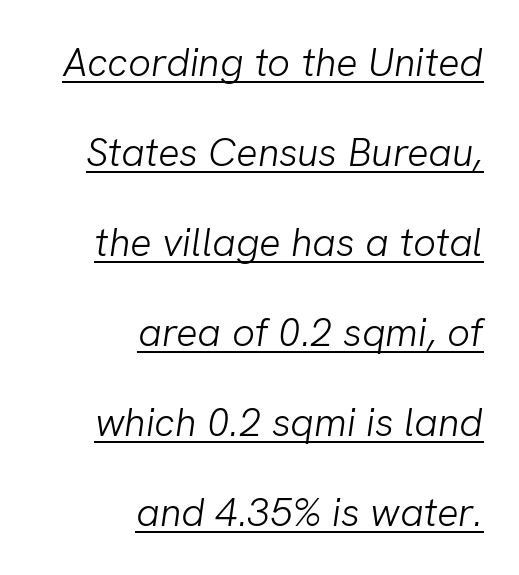
This sample has the flowing, uneven cadence of proportional lettering. The string is rendered with underlining switched on. The space between consecutive lines is lavish. The glyphs in this specimen are sans serif.
